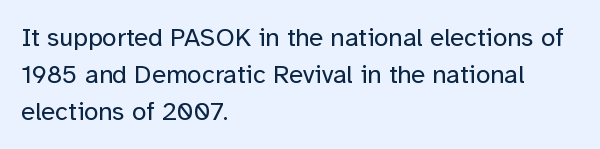
Q: Is the text bold? A: No.
Q: Is the text italic (slanted)? A: No, it is upright.
Q: Is the text underlined? A: No.
Q: How is the paragraph aligned? A: Left-aligned.
Q: Is the spacing between letters normal or unusually wide? A: Normal.
Q: Is the spacing between lines tight, normal or loose? A: Normal.
